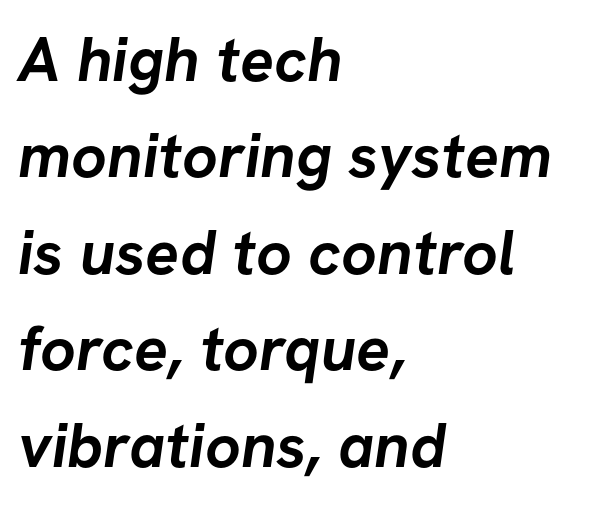
Q: Is the text bold? A: Yes.
Q: Is the typeface a serif or a sans-serif typeface? A: Sans-serif.
Q: Is the text underlined? A: No.
Q: How is the paragraph aligned? A: Left-aligned.
Q: Is the spacing between letters normal or unusually wide? A: Normal.
Q: Is the spacing between lines tight, normal or loose? A: Normal.
Q: Width (condensed, normal, or wide)? A: Normal.
Q: Stroke contrast? A: Low.
Q: x-height? A: Medium.
Q: Monospaced? A: No.
